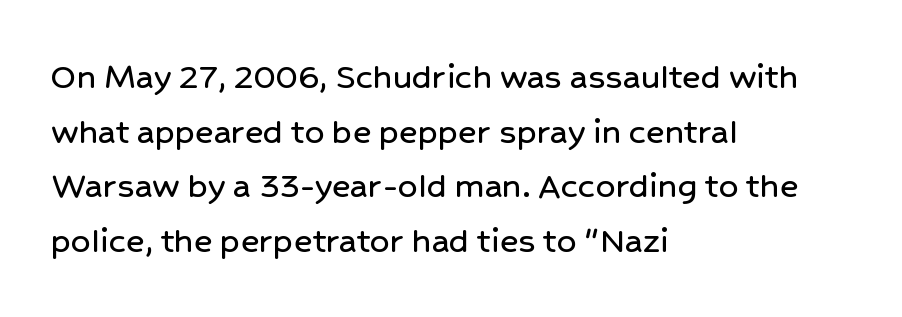
The image shows 39 px sans-serif type, upright; set left-aligned, normal line spacing (1.4x), normal letter spacing, not underlined; low stroke contrast and a medium x-height.
